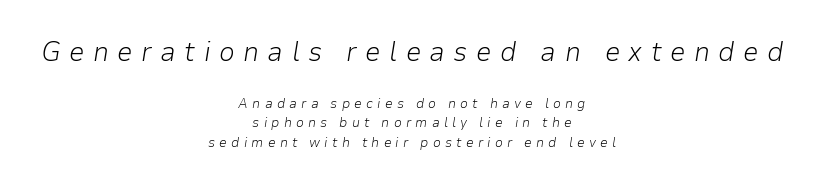
{"italic": "yes", "lean": "right", "slant_degrees": 9, "bold": "no", "weight": "light", "width": "normal", "stroke_contrast": "low", "x_height": "medium", "monospaced": "no", "underline": "no", "align": "center", "line_spacing": "normal", "line_spacing_ratio": 1.38, "letter_spacing": "wide", "letter_spacing_em": 0.3, "larger_block": "first", "size_ratio": 2.0, "glyph_px": 28}
